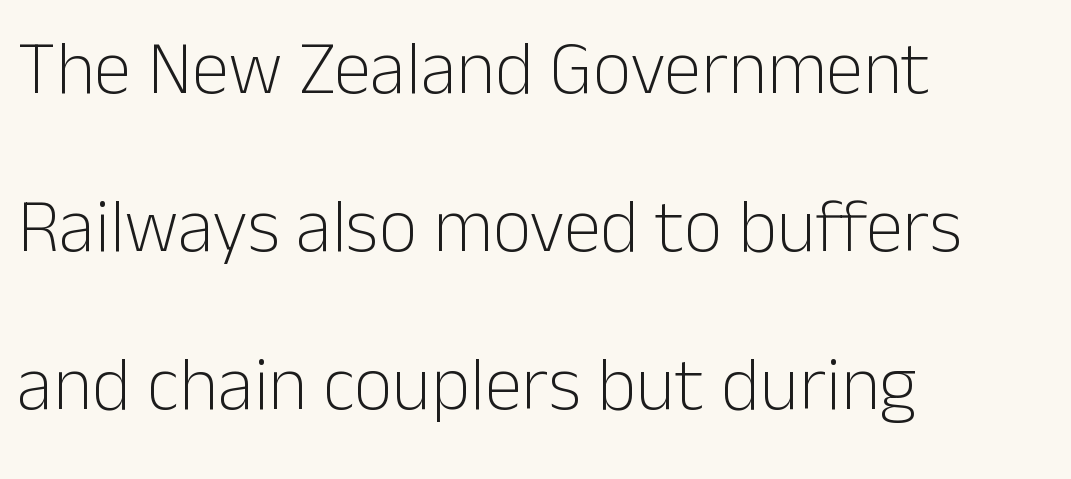
Q: Is the text bold? A: No.
Q: Is the text italic (slanted)? A: No, it is upright.
Q: Is the typeface a serif or a sans-serif typeface? A: Sans-serif.
Q: Is the text underlined? A: No.
Q: How is the paragraph aligned? A: Left-aligned.
Q: Is the spacing between letters normal or unusually wide? A: Normal.
Q: Is the spacing between lines tight, normal or loose? A: Loose.
Q: Width (condensed, normal, or wide)? A: Normal.
Q: Stroke contrast? A: Low.
Q: x-height? A: Medium.
Q: Monospaced? A: No.
